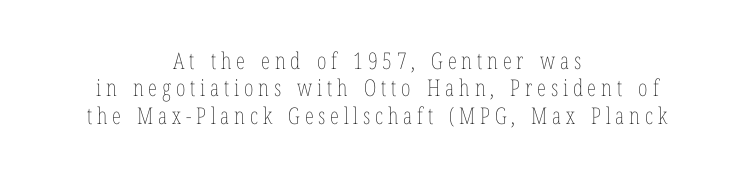
The image shows 23 px text type, upright; set centered, line spacing 1.19x, unusually wide letter spacing (+0.21 em), not underlined.
